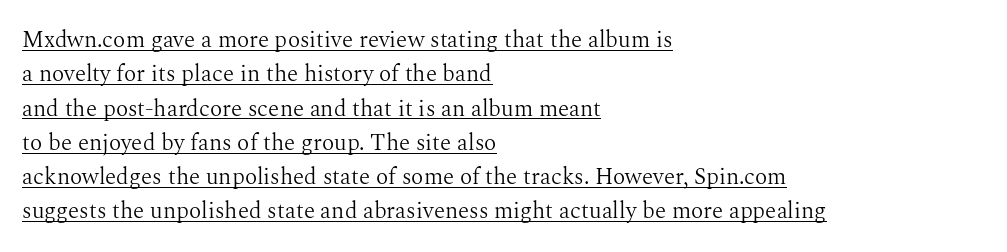
Q: Is the text bold? A: No.
Q: Is the text italic (slanted)? A: No, it is upright.
Q: Is the text underlined? A: Yes.
Q: How is the paragraph aligned? A: Left-aligned.
Q: Is the spacing between letters normal or unusually wide? A: Normal.
Q: Is the spacing between lines tight, normal or loose? A: Normal.
